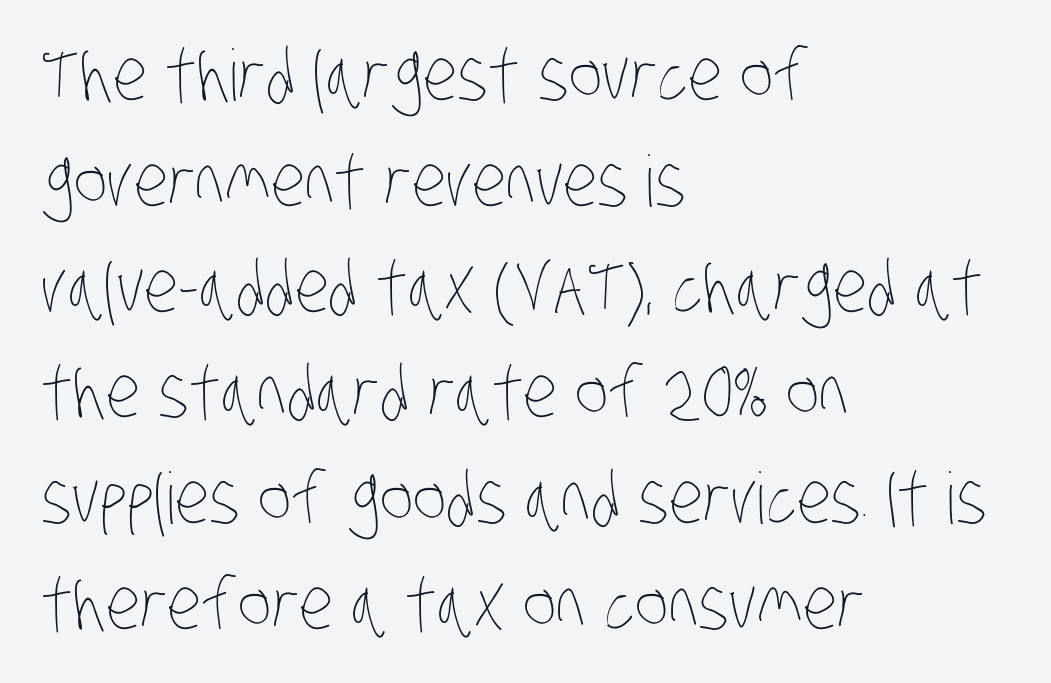
Weight: regular or lighter. The typesetter chose a ragged-right arrangement here. The rendering keeps characters at their native spacing. A typesetter would call this leading conventional body-copy spacing. Quick note: underline off. Is this a fixed-width face? No — the glyphs have proportional, varying widths.
